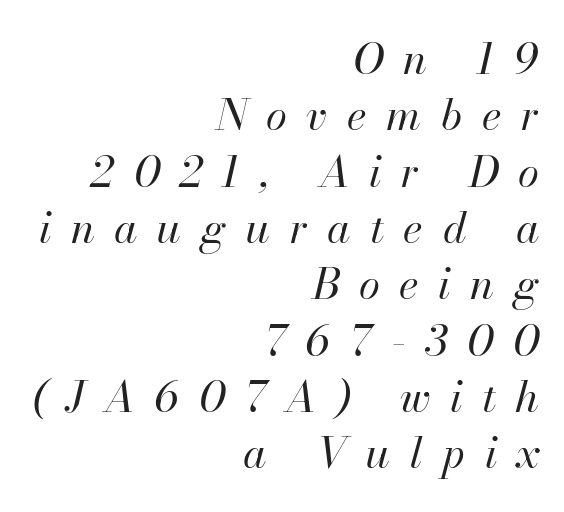
{"italic": "yes", "lean": "right", "slant_degrees": 13, "bold": "no", "weight": "regular", "width": "normal", "stroke_contrast": "high", "x_height": "small", "monospaced": "no", "underline": "no", "align": "right", "line_spacing": "normal", "line_spacing_ratio": 1.31, "letter_spacing": "wide", "letter_spacing_em": 0.45, "glyph_px": 43}
